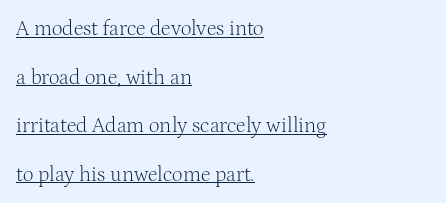
Every row of glyphs begins at an identical x-position on the left. How are the letters spaced? Ordinarily, with no added tracking. Posture: straight, roman, zero tilt. Vertically, the passage feels expansive, rows floating well apart. Bold? No — there's no thickening of the strokes.
